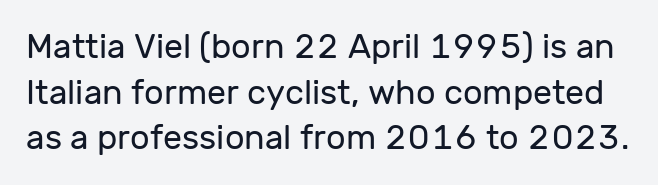
{"serif": "no", "italic": "no", "bold": "no", "weight": "regular", "width": "normal", "stroke_contrast": "low", "x_height": "medium", "monospaced": "no", "underline": "no", "line_spacing": "normal", "line_spacing_ratio": 1.34, "letter_spacing": "normal", "letter_spacing_em": 0.0, "glyph_px": 34}
